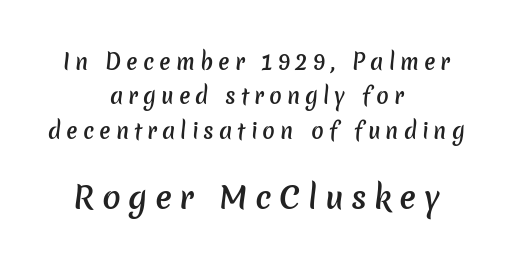
{"serif": "no", "bold": "semi", "weight": "semibold", "width": "normal", "stroke_contrast": "low", "x_height": "medium", "monospaced": "no", "underline": "no", "align": "center", "line_spacing": "normal", "line_spacing_ratio": 1.64, "letter_spacing": "wide", "letter_spacing_em": 0.24, "larger_block": "second", "size_ratio": 1.48, "glyph_px": 31}
